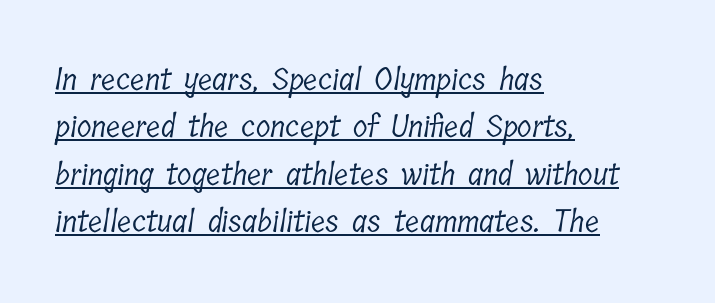
The image shows 30 px light, condensed serif type; set left-aligned, normal line spacing (1.58x), normal letter spacing, underlined; low stroke contrast and a medium x-height.
